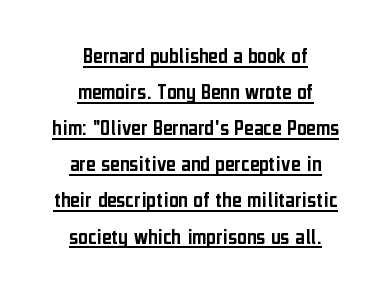
The image shows 23 px text type, upright; set centered, normal line spacing (1.57x), normal letter spacing, underlined.
